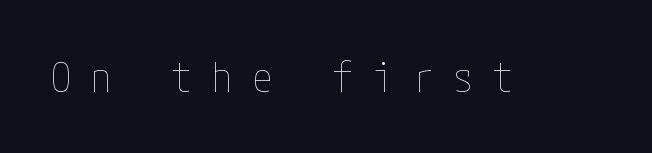
{"italic": "no", "bold": "no", "weight": "thin", "width": "condensed", "stroke_contrast": "low", "x_height": "medium", "underline": "no", "letter_spacing": "wide", "letter_spacing_em": 0.48, "glyph_px": 41}
